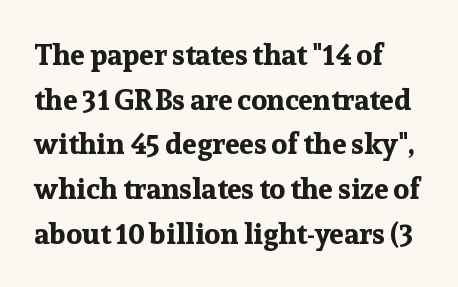
Interline gaps are of average width in this sample. If you drew a line through each stem, it would be perfectly vertical. Any mark beneath the type? The region is blank. Nobody touched the tracking dial on this one.
